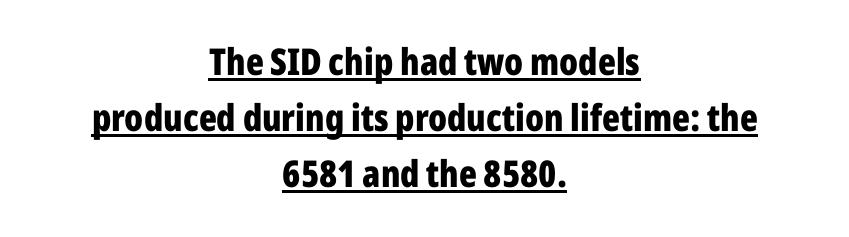
The image shows 37 px bold, condensed sans-serif type, upright; set centered, normal line spacing (1.52x), normal letter spacing, underlined; low stroke contrast and a medium x-height.
